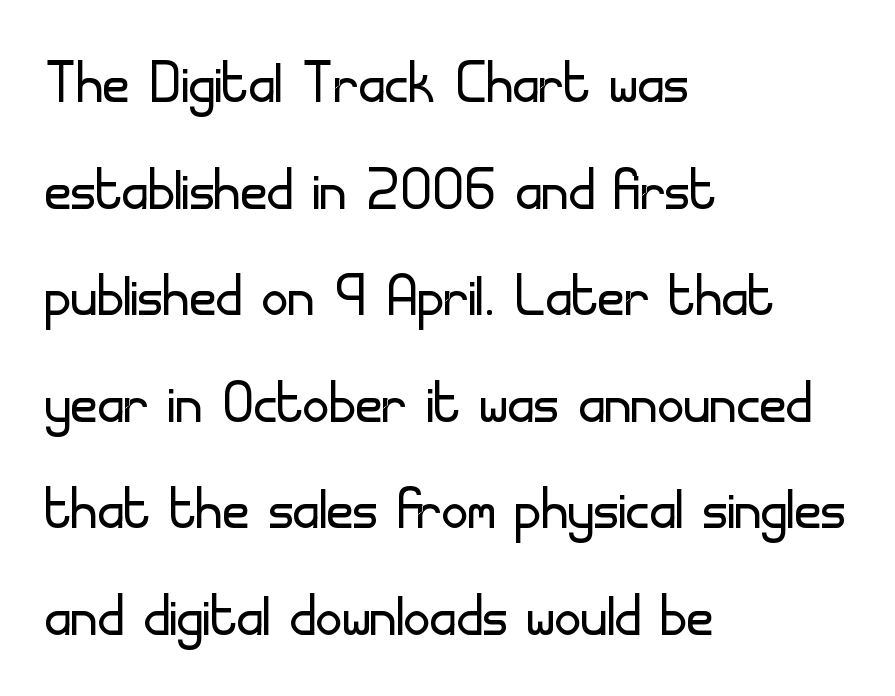
{"serif": "no", "italic": "no", "bold": "no", "weight": "light", "width": "normal", "stroke_contrast": "low", "x_height": "small", "monospaced": "no", "underline": "no", "align": "left", "line_spacing": "normal", "line_spacing_ratio": 1.46, "letter_spacing": "normal", "letter_spacing_em": 0.0, "glyph_px": 73}
